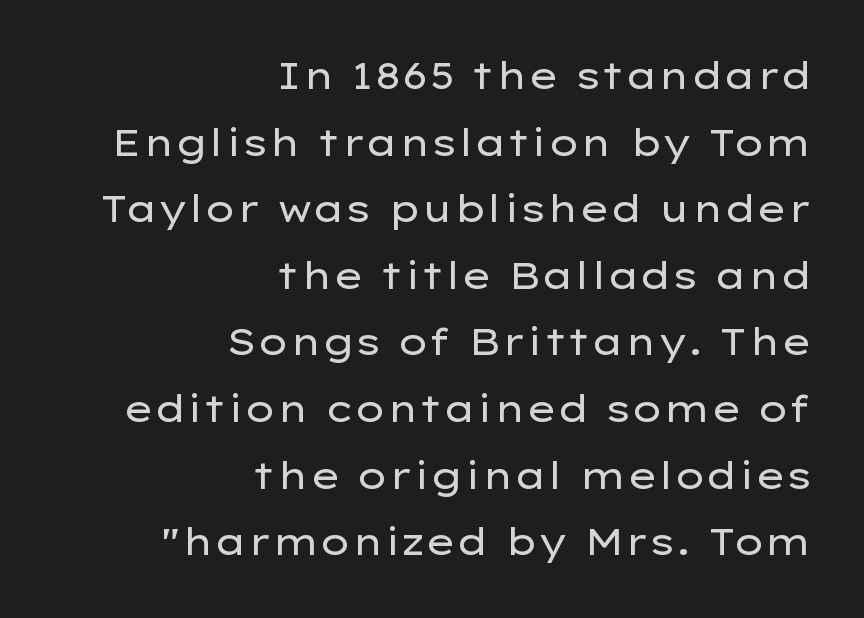
{"serif": "no", "italic": "no", "bold": "no", "weight": "regular", "width": "wide", "stroke_contrast": "low", "x_height": "medium", "monospaced": "no", "underline": "no", "align": "right", "line_spacing_ratio": 1.8, "letter_spacing": "normal", "letter_spacing_em": 0.0, "glyph_px": 37}
